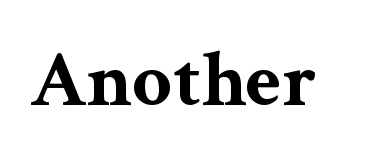
The image shows 79 px bold, wide serif type, upright; set normal letter spacing, not underlined; medium stroke contrast and a medium x-height.
